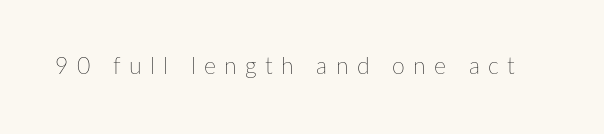
Q: Is the text bold? A: No.
Q: Is the text italic (slanted)? A: No, it is upright.
Q: Is the text underlined? A: No.
Q: Is the spacing between letters normal or unusually wide? A: Unusually wide.
